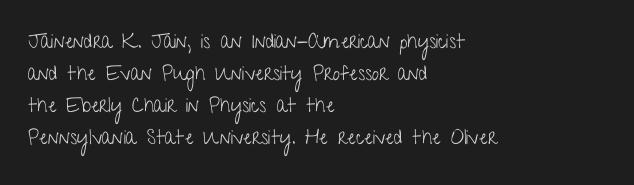
Q: Is the text bold? A: No.
Q: Is the text italic (slanted)? A: No, it is upright.
Q: Is the text underlined? A: No.
Q: How is the paragraph aligned? A: Left-aligned.
Q: Is the spacing between letters normal or unusually wide? A: Normal.
Q: Is the spacing between lines tight, normal or loose? A: Normal.
